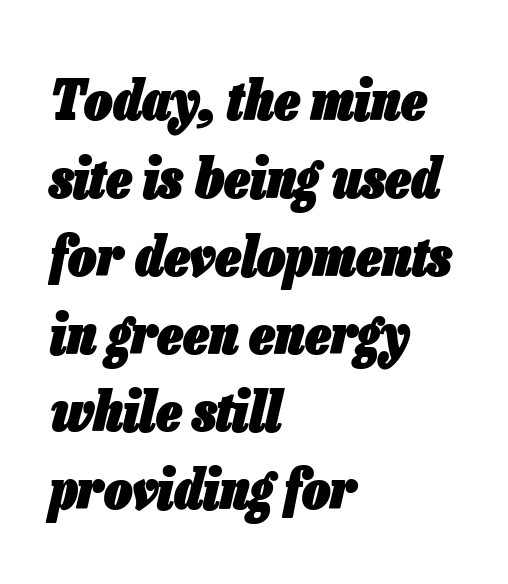
Q: Is the text bold? A: Yes.
Q: Is the text italic (slanted)? A: Yes, it leans right by about 13 degrees.
Q: Is the text underlined? A: No.
Q: How is the paragraph aligned? A: Left-aligned.
Q: Is the spacing between letters normal or unusually wide? A: Normal.
Q: Is the spacing between lines tight, normal or loose? A: Normal.
Q: Width (condensed, normal, or wide)? A: Condensed.
Q: Stroke contrast? A: Low.
Q: x-height? A: Medium.
Q: Monospaced? A: No.
